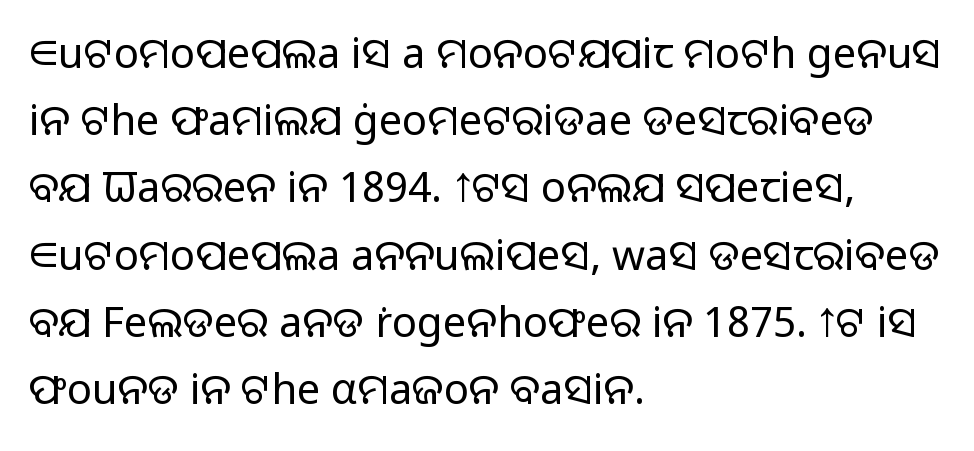
Q: Is the text bold? A: No.
Q: Is the text italic (slanted)? A: No, it is upright.
Q: Is the typeface a serif or a sans-serif typeface? A: Sans-serif.
Q: Is the text underlined? A: No.
Q: How is the paragraph aligned? A: Left-aligned.
Q: Is the spacing between letters normal or unusually wide? A: Normal.
Q: Is the spacing between lines tight, normal or loose? A: Normal.
Q: Width (condensed, normal, or wide)? A: Normal.
Q: Stroke contrast? A: Low.
Q: x-height? A: Medium.
Q: Monospaced? A: No.
